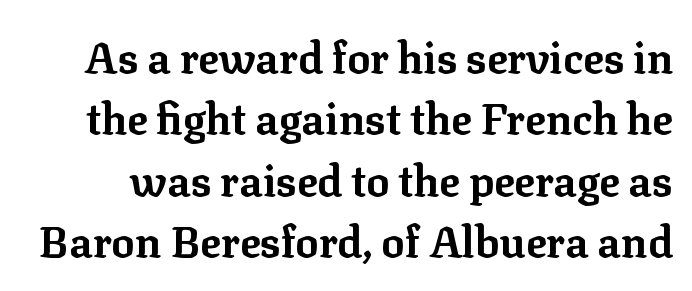
{"serif": "yes", "italic": "no", "bold": "yes", "weight": "bold", "width": "normal", "stroke_contrast": "low", "x_height": "medium", "monospaced": "no", "underline": "no", "line_spacing": "normal", "line_spacing_ratio": 1.43, "letter_spacing": "normal", "letter_spacing_em": 0.0, "glyph_px": 43}
